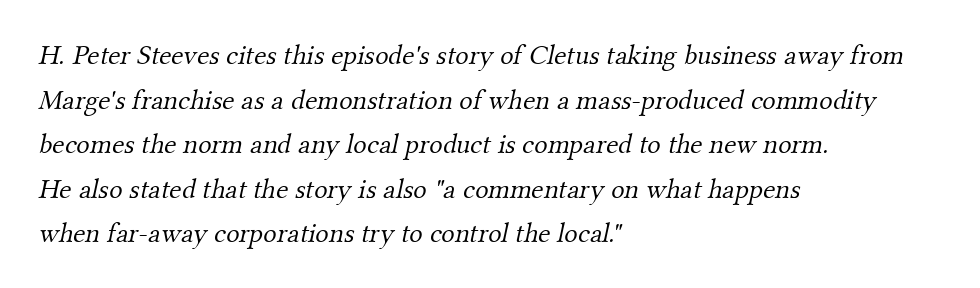
The image shows 28 px light serif type; set left-aligned, normal line spacing (1.59x), normal letter spacing, not underlined; medium stroke contrast and a small x-height.
